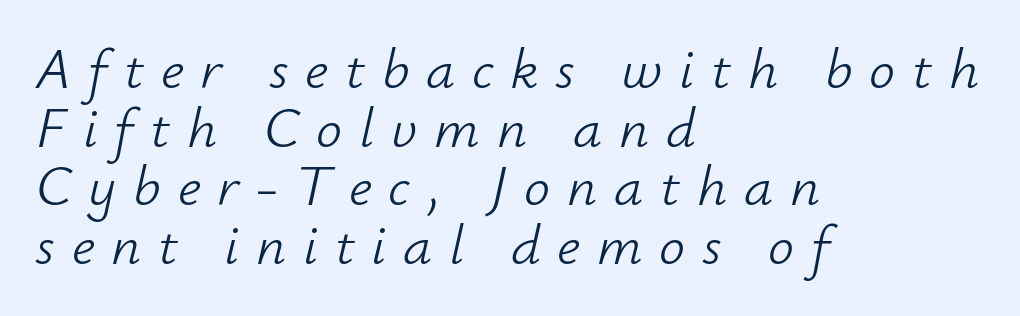
The image shows 58 px light type, italic (leaning right); set left-aligned, tight line spacing (1.01x), unusually wide letter spacing (+0.29 em), not underlined; low stroke contrast and a small x-height.
